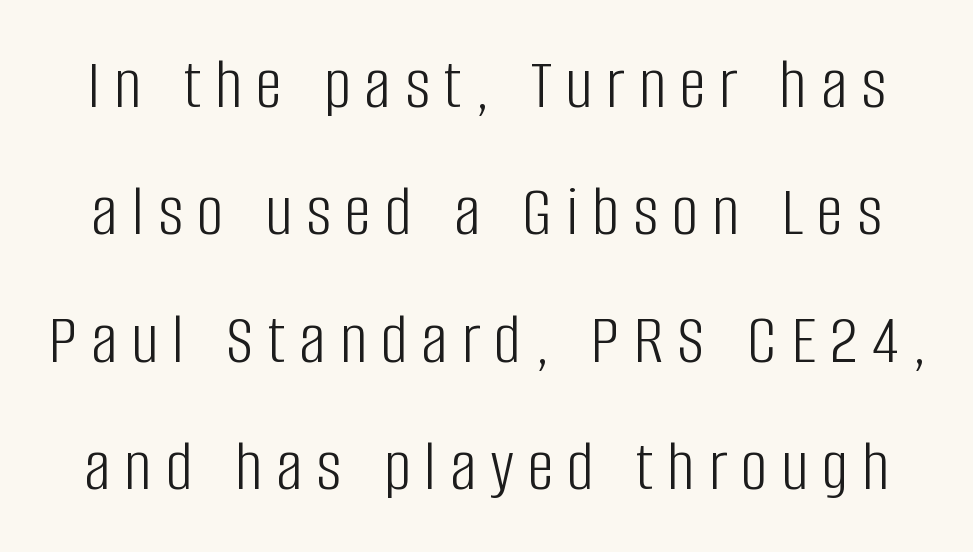
Q: Is the text bold? A: No.
Q: Is the text italic (slanted)? A: No, it is upright.
Q: Is the typeface a serif or a sans-serif typeface? A: Sans-serif.
Q: Is the text underlined? A: No.
Q: Width (condensed, normal, or wide)? A: Condensed.
Q: Stroke contrast? A: Low.
Q: x-height? A: Large.
Q: Monospaced? A: No.
